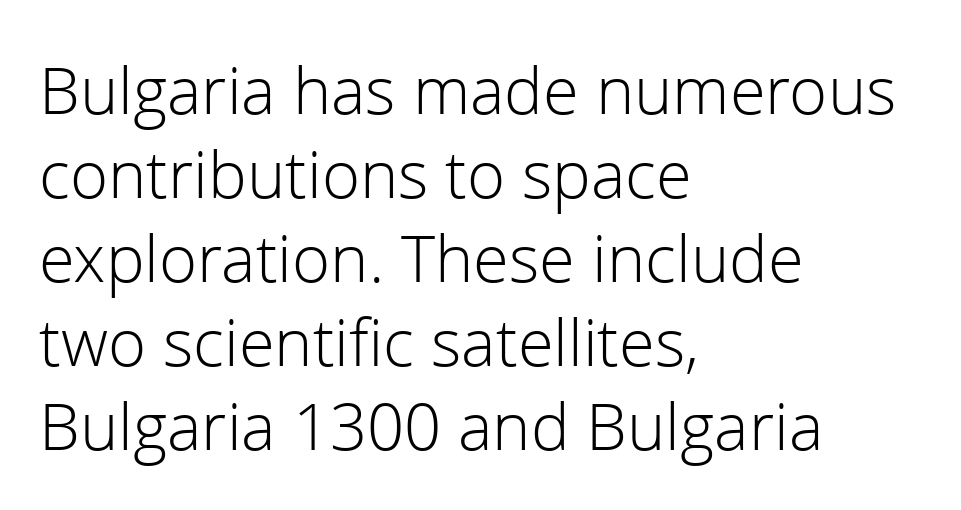
{"serif": "no", "italic": "no", "bold": "no", "weight": "light", "width": "normal", "stroke_contrast": "low", "x_height": "medium", "monospaced": "no", "underline": "no", "align": "left", "line_spacing_ratio": 1.2, "letter_spacing": "normal", "letter_spacing_em": 0.0, "glyph_px": 70}
